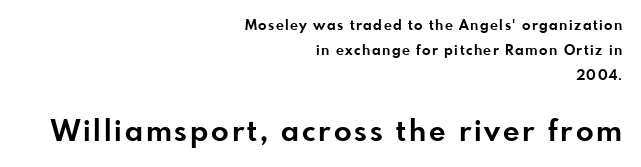
{"serif": "no", "italic": "no", "bold": "yes", "weight": "bold", "width": "normal", "stroke_contrast": "low", "x_height": "small", "monospaced": "no", "underline": "no", "align": "right", "line_spacing_ratio": 1.8, "larger_block": "second", "size_ratio": 2.07, "glyph_px": 29}
